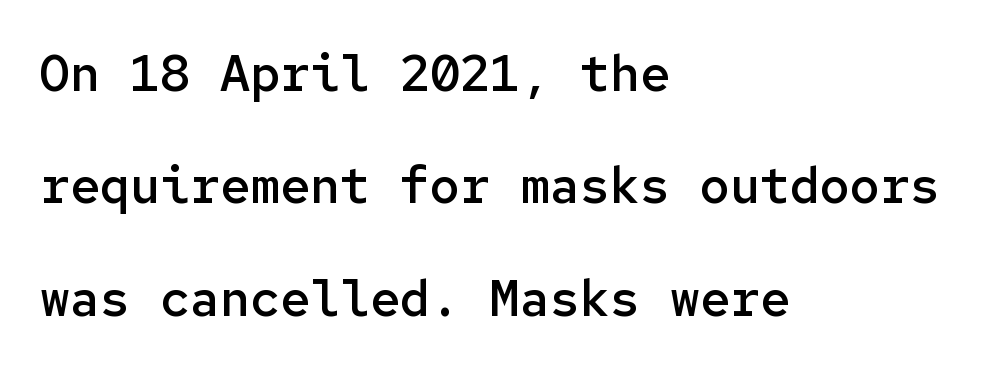
{"serif": "no", "italic": "no", "bold": "semi", "weight": "semibold", "width": "normal", "stroke_contrast": "low", "x_height": "medium", "monospaced": "yes", "underline": "no", "align": "left", "line_spacing": "loose", "line_spacing_ratio": 2.25, "letter_spacing": "normal", "letter_spacing_em": 0.0, "glyph_px": 50}
